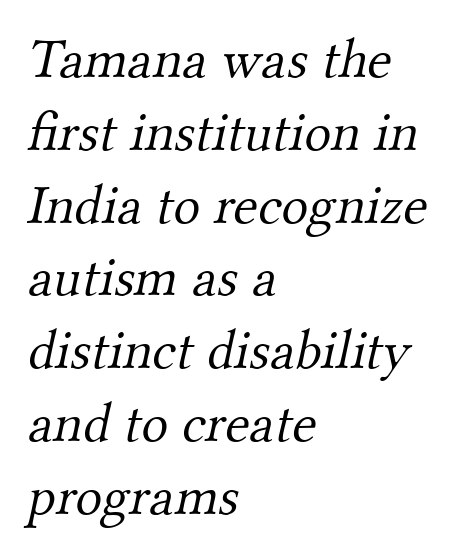
Q: Is the text bold? A: No.
Q: Is the typeface a serif or a sans-serif typeface? A: Serif.
Q: Is the text underlined? A: No.
Q: How is the paragraph aligned? A: Left-aligned.
Q: Is the spacing between letters normal or unusually wide? A: Normal.
Q: Is the spacing between lines tight, normal or loose? A: Normal.
Q: Width (condensed, normal, or wide)? A: Normal.
Q: Stroke contrast? A: Medium.
Q: x-height? A: Small.
Q: Monospaced? A: No.
